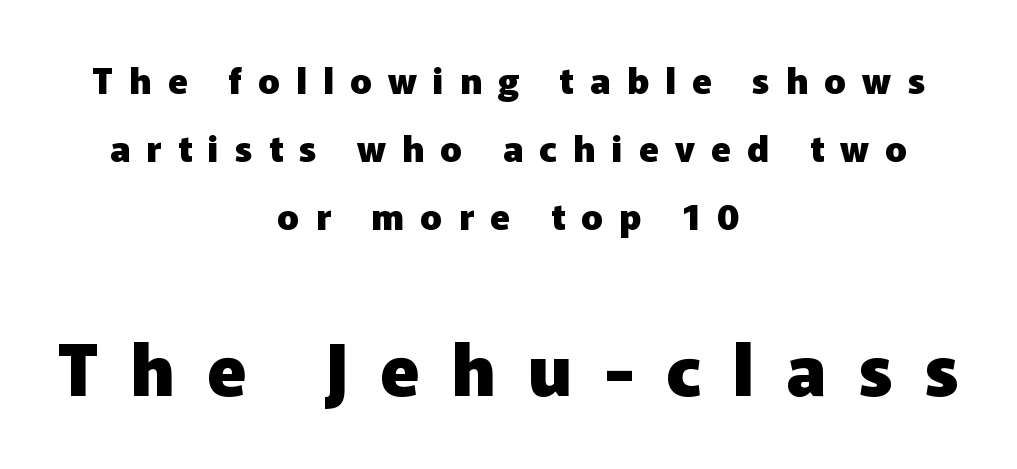
Q: Is the text bold? A: Yes.
Q: Is the text italic (slanted)? A: No, it is upright.
Q: Is the typeface a serif or a sans-serif typeface? A: Sans-serif.
Q: Is the text underlined? A: No.
Q: How is the paragraph aligned? A: Centered.
Q: Is the spacing between letters normal or unusually wide? A: Unusually wide.
Q: Which block of text is set in a larger size, the first (top) or the second (bottom)? A: The second (bottom) one.
Q: Width (condensed, normal, or wide)? A: Normal.
Q: Stroke contrast? A: Low.
Q: x-height? A: Medium.
Q: Monospaced? A: No.
